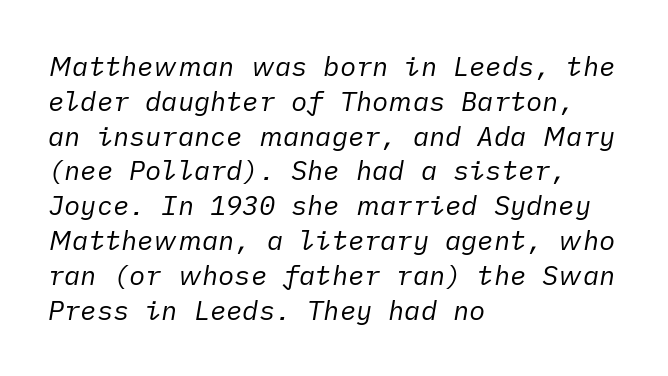
The image shows 27 px text type, italic (leaning right); set left-aligned, normal line spacing (1.29x), normal letter spacing, not underlined.
